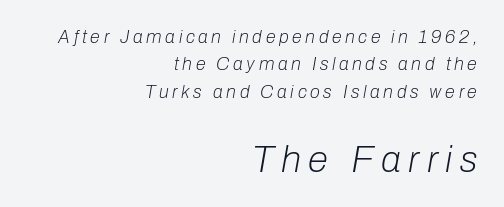
The axis of the letterforms is tilted away from vertical. The tracking reads as deliberately expanded to a designer's eye. Check the space under the baseline: it is left empty. In CSS terms this would be text-align: right. No letter is thick-stroked: the sample isn't bold.
